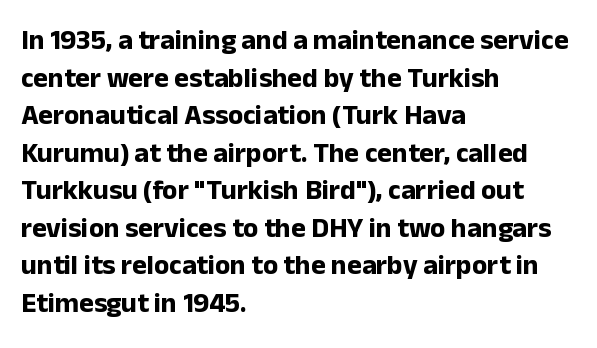
Q: Is the text bold? A: Yes.
Q: Is the text italic (slanted)? A: No, it is upright.
Q: Is the typeface a serif or a sans-serif typeface? A: Sans-serif.
Q: Is the text underlined? A: No.
Q: How is the paragraph aligned? A: Left-aligned.
Q: Is the spacing between letters normal or unusually wide? A: Normal.
Q: Is the spacing between lines tight, normal or loose? A: Normal.
Q: Width (condensed, normal, or wide)? A: Normal.
Q: Stroke contrast? A: Low.
Q: x-height? A: Medium.
Q: Monospaced? A: No.
